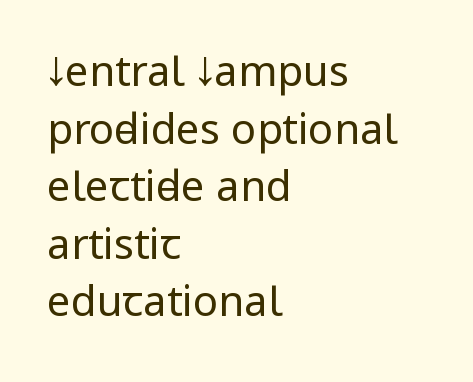
The lettering stays uniformly vertical, giving the passage a roman look. If you measured baseline to baseline, you'd find a middling distance. Each letter keeps its own natural width here, so spacing adapts to shape. Vertical stems look standard width or narrower in stroke. Honestly, there is no underline to notice here at all.
